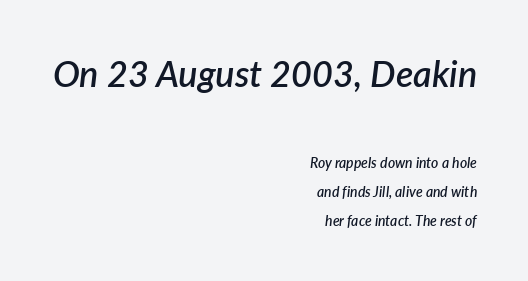
This sample has the flowing, uneven cadence of proportional lettering. Casual observation: everything's shoved over to the right. Here the first block reads like a headline and the second like body copy. The specimen omits any rule beneath the text block's lines. Slant detected: the letters are inclined.
